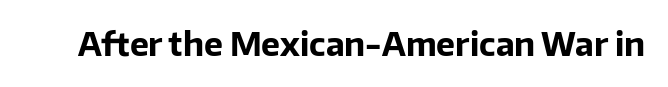
{"serif": "no", "italic": "no", "bold": "yes", "weight": "bold", "width": "normal", "stroke_contrast": "low", "x_height": "medium", "monospaced": "no", "underline": "no", "letter_spacing": "normal", "letter_spacing_em": 0.0, "glyph_px": 32}
